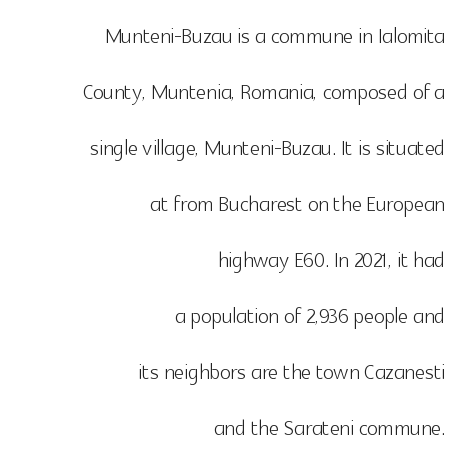
The strip under each line holds only bare page. Rendered with straight, roman letterforms. A typesetter would call this proportional, since set widths differ per character. Stems here are at most as thick as an everyday book face. Tracking value appears to be zero — textbook default spacing.
